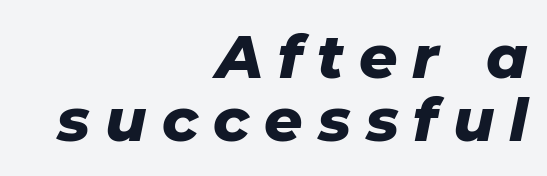
The space directly below the letters is spotless. Slant detected: the letters are inclined. Reading down the column, the eye jumps only a short way to each next line. Set as a true bold cut, around the 700 mark.
